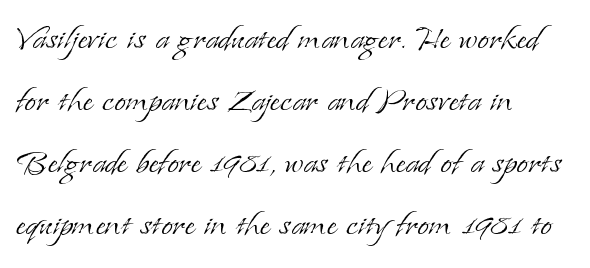
{"serif": "yes", "bold": "no", "weight": "light", "width": "normal", "stroke_contrast": "low", "x_height": "small", "monospaced": "no", "underline": "no", "align": "left", "line_spacing": "normal", "line_spacing_ratio": 1.48, "letter_spacing": "normal", "letter_spacing_em": 0.0, "glyph_px": 42}
